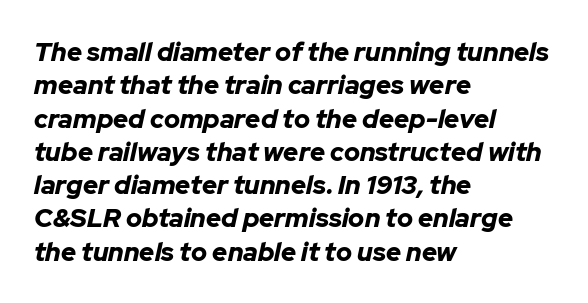
Q: Is the text bold? A: Yes.
Q: Is the text italic (slanted)? A: Yes, it leans right by about 12 degrees.
Q: Is the text underlined? A: No.
Q: How is the paragraph aligned? A: Left-aligned.
Q: Is the spacing between letters normal or unusually wide? A: Normal.
Q: Is the spacing between lines tight, normal or loose? A: Normal.
